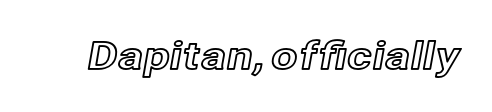
Q: Is the text italic (slanted)? A: Yes.
Q: Is the text underlined? A: No.
Q: Is the spacing between letters normal or unusually wide? A: Normal.
Q: Width (condensed, normal, or wide)? A: Normal.
Q: x-height? A: Medium.
Q: Monospaced? A: No.
